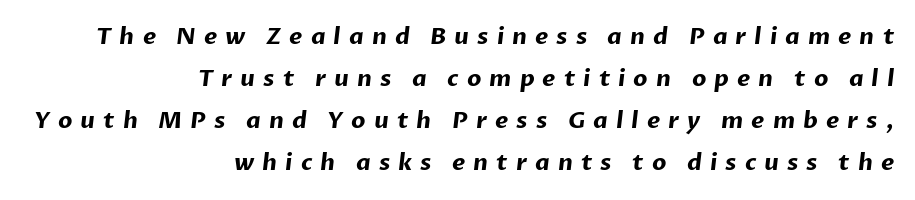
Check the space under the baseline: it is left empty. The tracking jumps out immediately: characters are airy and widely separated. Notice how the passage keeps a crisp vertical edge on the right only. Look at the stroke-to-counter ratio: heavy, a bold.
